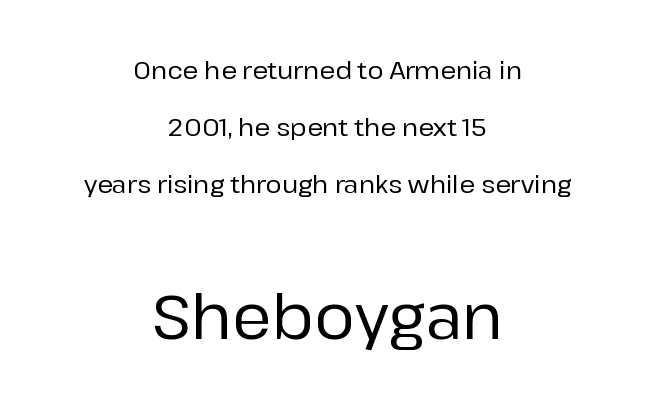
A great deal of white space separates one row of letters from the next. Tracking here is standard; glyphs follow each other at the usual distance. The rendering uses natural spacing where letterforms have individual widths. Which of the two is more prominent by size? The second, at the bottom. A bare baseline throughout the passage. Stroke terminals: plain, sans-serif.
